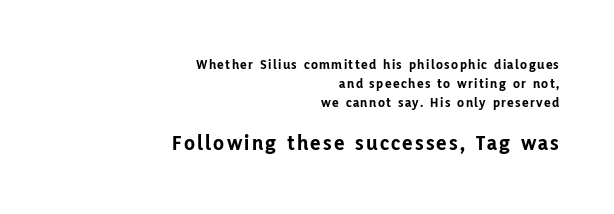
Its strokes are broad and dark, the hallmark of bold type. Here the second block reads like a headline and the first like body copy. Posture: straight, roman, zero tilt. Quick note: interline space is typical. The passage shown is not underscored anywhere.
